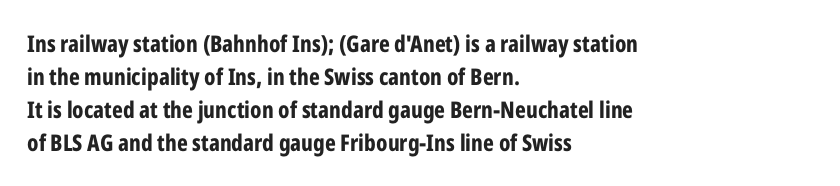
This sample keeps an unexceptional amount of space between lines. Strokes here are thick enough to call this a true bold. A student would call this left alignment; a typographer would say flush left, rag right. You can tell it's not italic because the verticals are truly vertical.
